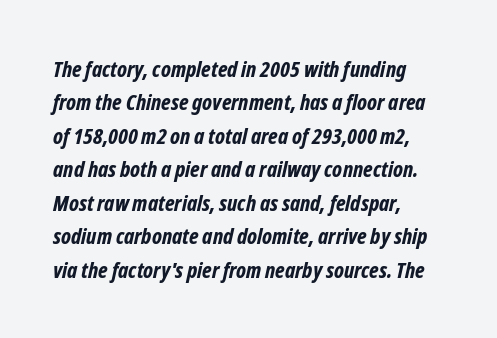
Q: Is the text bold? A: Yes.
Q: Is the text underlined? A: No.
Q: How is the paragraph aligned? A: Left-aligned.
Q: Is the spacing between letters normal or unusually wide? A: Normal.
Q: Is the spacing between lines tight, normal or loose? A: Normal.
